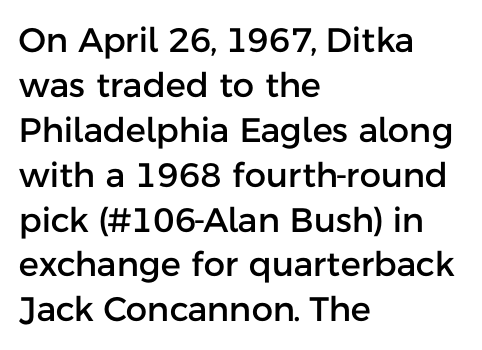
Q: Is the text italic (slanted)? A: No, it is upright.
Q: Is the typeface a serif or a sans-serif typeface? A: Sans-serif.
Q: Is the text underlined? A: No.
Q: How is the paragraph aligned? A: Left-aligned.
Q: Is the spacing between letters normal or unusually wide? A: Normal.
Q: Is the spacing between lines tight, normal or loose? A: Normal.
Q: Width (condensed, normal, or wide)? A: Normal.
Q: Stroke contrast? A: Low.
Q: x-height? A: Medium.
Q: Monospaced? A: No.
